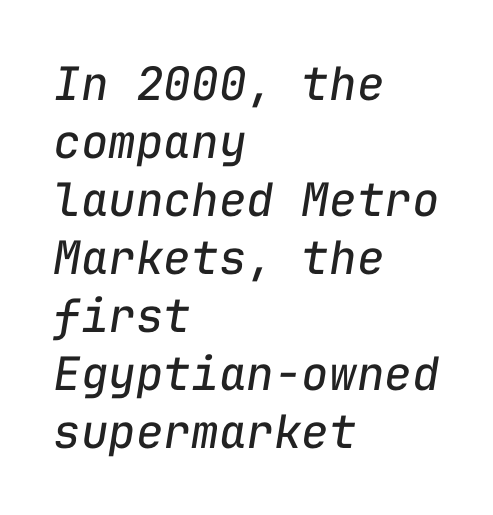
The image shows 46 px regular-weight type, italic (leaning right), monospaced; set left-aligned, normal line spacing (1.26x), normal letter spacing, not underlined; low stroke contrast and a medium x-height.
